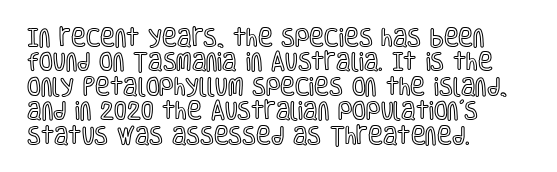
The image shows 20 px text type, upright; set left-aligned, line spacing 1.22x, normal letter spacing, not underlined.
